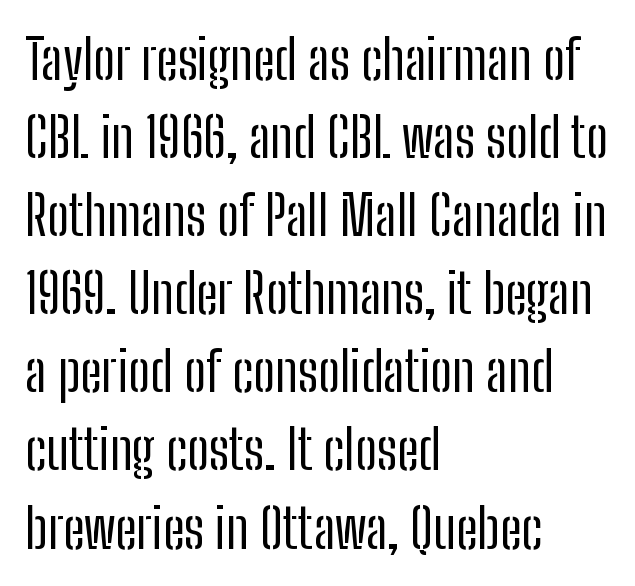
{"serif": "no", "italic": "no", "bold": "no", "weight": "regular", "width": "condensed", "stroke_contrast": "low", "x_height": "medium", "monospaced": "no", "underline": "no", "align": "left", "line_spacing": "normal", "line_spacing_ratio": 1.42, "letter_spacing": "normal", "letter_spacing_em": 0.0, "glyph_px": 55}
